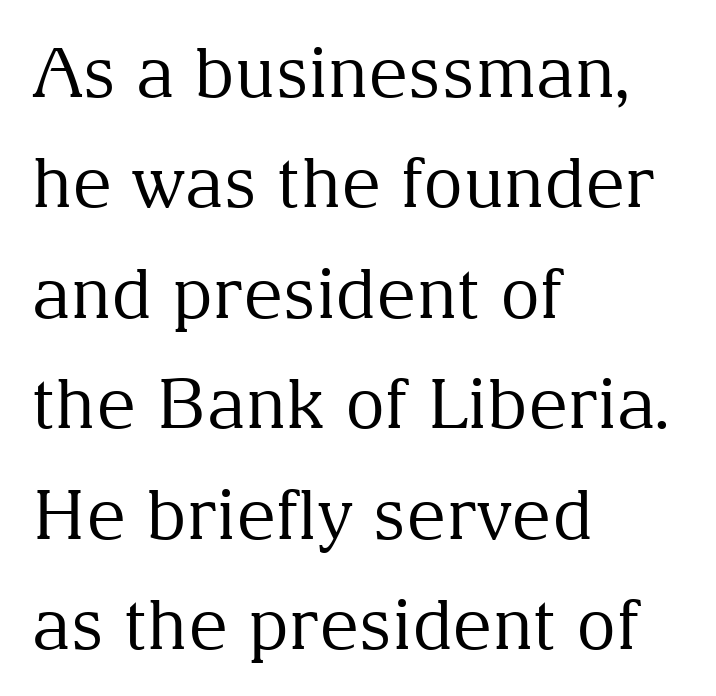
Q: Is the text bold? A: No.
Q: Is the text italic (slanted)? A: No, it is upright.
Q: Is the typeface a serif or a sans-serif typeface? A: Serif.
Q: Is the text underlined? A: No.
Q: How is the paragraph aligned? A: Left-aligned.
Q: Is the spacing between letters normal or unusually wide? A: Normal.
Q: Is the spacing between lines tight, normal or loose? A: Normal.
Q: Width (condensed, normal, or wide)? A: Normal.
Q: Stroke contrast? A: Medium.
Q: x-height? A: Medium.
Q: Monospaced? A: No.
